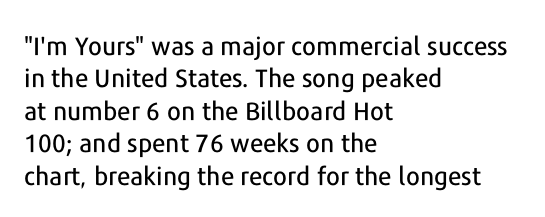
The image shows 25 px text type, upright; set left-aligned, normal line spacing (1.3x), normal letter spacing, not underlined.
